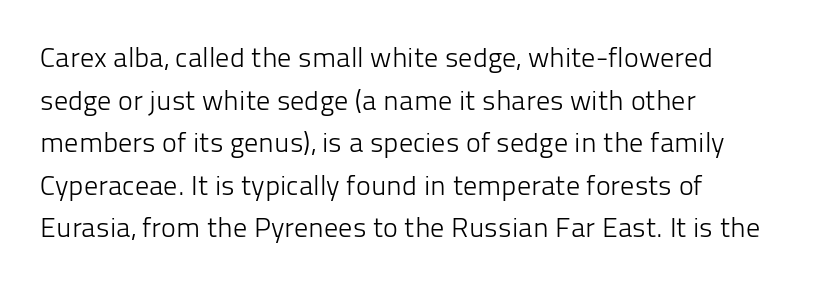
Q: Is the text bold? A: No.
Q: Is the text italic (slanted)? A: No, it is upright.
Q: Is the typeface a serif or a sans-serif typeface? A: Sans-serif.
Q: Is the text underlined? A: No.
Q: How is the paragraph aligned? A: Left-aligned.
Q: Is the spacing between letters normal or unusually wide? A: Normal.
Q: Is the spacing between lines tight, normal or loose? A: Normal.
Q: Width (condensed, normal, or wide)? A: Normal.
Q: Stroke contrast? A: Low.
Q: x-height? A: Medium.
Q: Monospaced? A: No.
